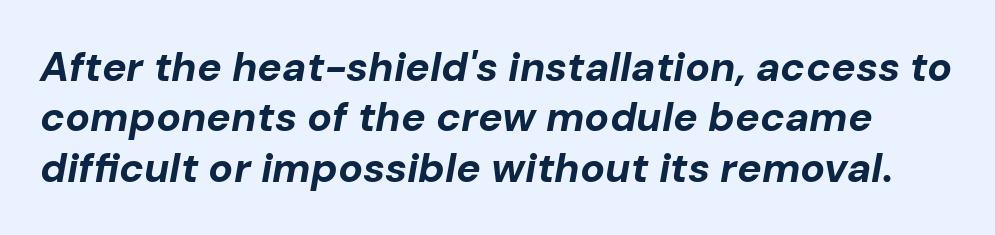
Q: Is the text bold? A: Yes.
Q: Is the text italic (slanted)? A: Yes, it leans right by about 10 degrees.
Q: Is the text underlined? A: No.
Q: Is the spacing between letters normal or unusually wide? A: Normal.
Q: Width (condensed, normal, or wide)? A: Normal.
Q: Stroke contrast? A: Low.
Q: x-height? A: Medium.
Q: Monospaced? A: No.
